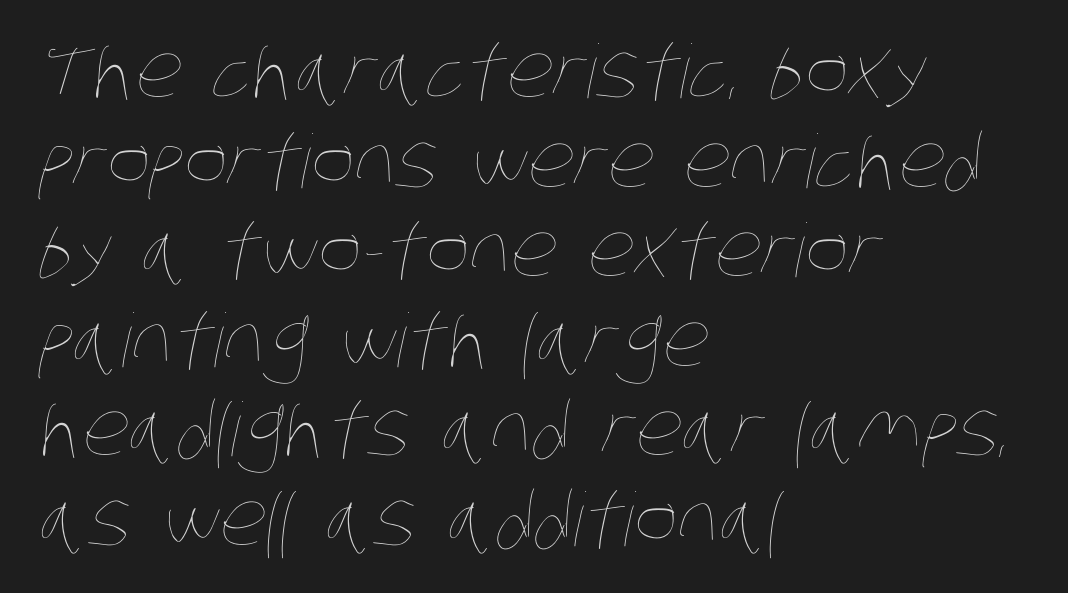
The image shows 74 px thin, condensed type; set left-aligned, line spacing 1.21x, normal letter spacing, not underlined; low stroke contrast and a large x-height.
